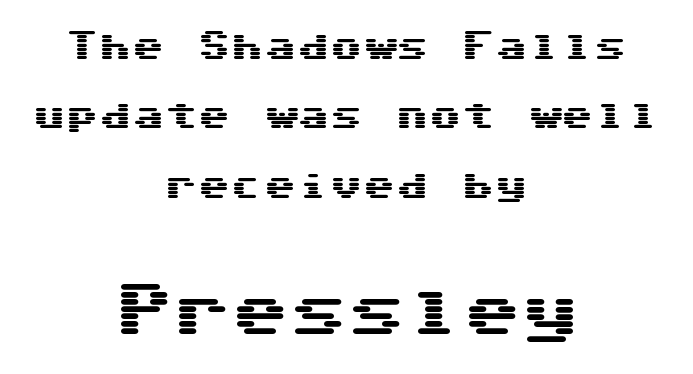
Q: Is the text italic (slanted)? A: No, it is upright.
Q: Is the typeface a serif or a sans-serif typeface? A: Sans-serif.
Q: Is the text underlined? A: No.
Q: How is the paragraph aligned? A: Centered.
Q: Is the spacing between letters normal or unusually wide? A: Normal.
Q: Is the spacing between lines tight, normal or loose? A: Loose.
Q: Which block of text is set in a larger size, the first (top) or the second (bottom)? A: The second (bottom) one.
Q: Width (condensed, normal, or wide)? A: Wide.
Q: Stroke contrast? A: Medium.
Q: x-height? A: Medium.
